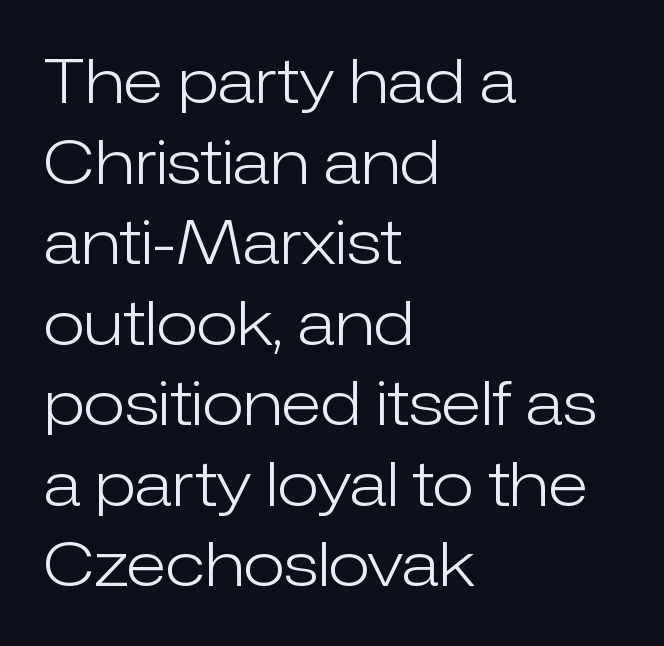
{"serif": "no", "italic": "no", "bold": "no", "weight": "light", "width": "normal", "stroke_contrast": "low", "x_height": "medium", "monospaced": "no", "underline": "no", "align": "left", "line_spacing": "normal", "line_spacing_ratio": 1.32, "letter_spacing": "normal", "letter_spacing_em": 0.0, "glyph_px": 61}
